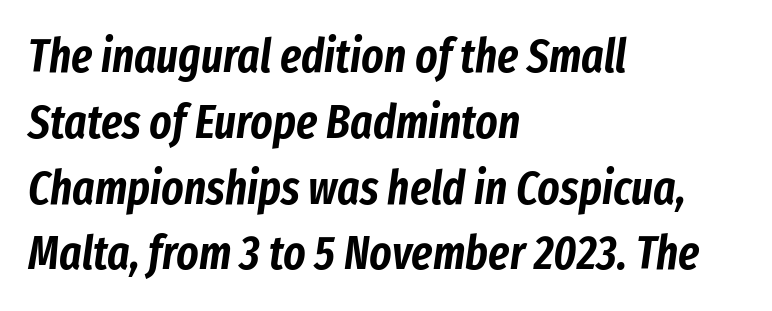
Tracking value appears to be zero — textbook default spacing. Proportional: the letters do not fall into vertical columns. Tall strokes in this sample are angled rather than plumb. Vertical spacing — default. Descenders hang freely into open space.
